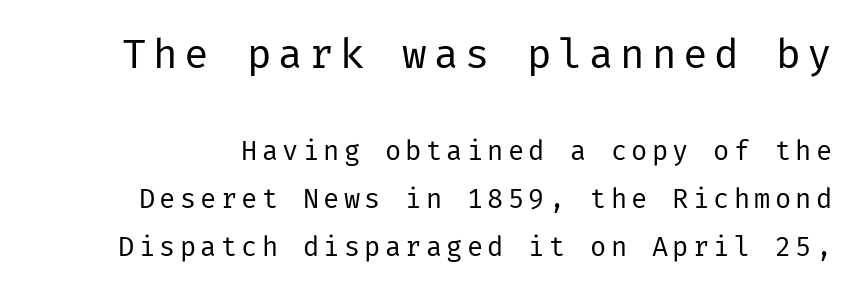
Observe the absence of serifs on each vertical stroke in this sample. Ordinary non-slanted type is in use. These two chunks differ in scale, with the top chunk taking the larger measure. The strokes are not fattened; the text isn't bold. Underline: absent.
